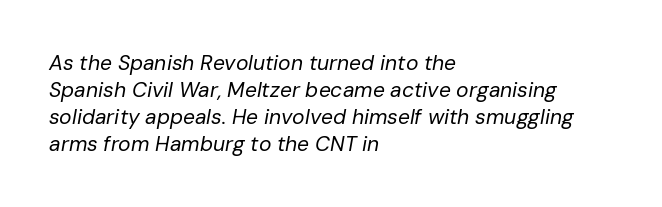
{"italic": "yes", "lean": "right", "slant_degrees": 10, "bold": "no", "underline": "no", "align": "left", "line_spacing": "normal", "line_spacing_ratio": 1.28, "letter_spacing": "normal", "letter_spacing_em": 0.0, "glyph_px": 21}
